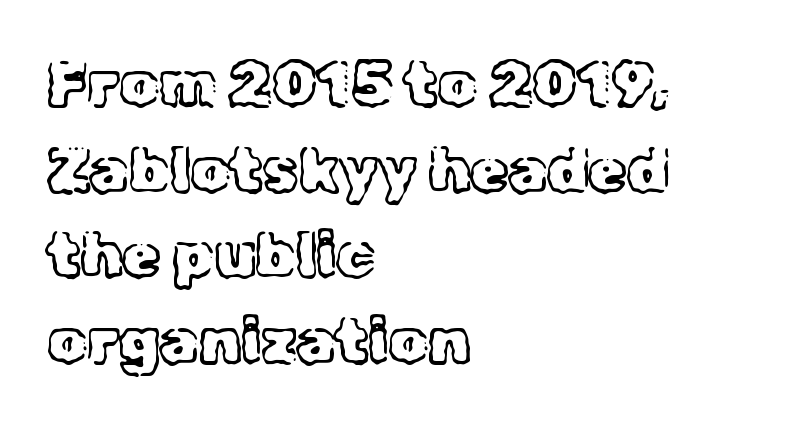
The letters sit at their default tracking, neither squeezed nor spread. Beneath every word, the page is bare. Think of a printed novel: that variable character pitch is what you see here. Casual observation: everything's shoved over to the left. Posture: upright roman. Classification — serif.
